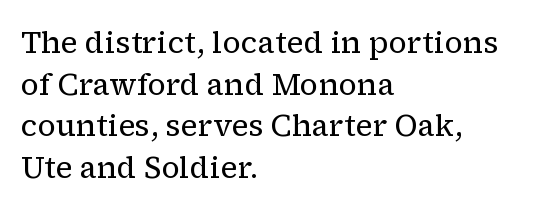
This sample keeps an unexceptional amount of space between lines. These lines are rendered in a variable-pitch font. One-word summary of the alignment: left. Is the stroke heavy? The answer is a plain regular-or-lighter.
